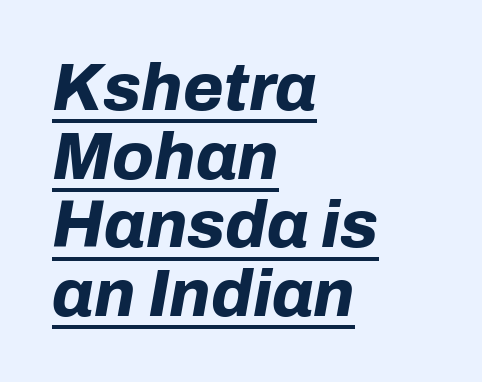
Compared with typical paragraphs, the rows here are closer together. In terms of letterspacing, this is plain default setting. These lines are rendered in a variable-pitch font. The lettering is marked with a stroke running underneath it. Each glyph is drawn with heavy, bold strokes.
